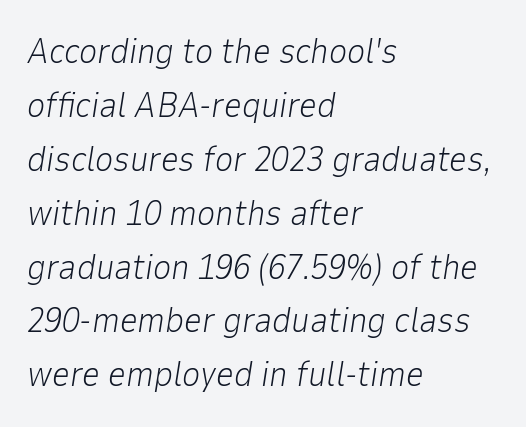
Q: Is the text bold? A: No.
Q: Is the text italic (slanted)? A: Yes, it leans right by about 9 degrees.
Q: Is the text underlined? A: No.
Q: How is the paragraph aligned? A: Left-aligned.
Q: Is the spacing between letters normal or unusually wide? A: Normal.
Q: Is the spacing between lines tight, normal or loose? A: Normal.
Q: Width (condensed, normal, or wide)? A: Normal.
Q: Stroke contrast? A: Low.
Q: x-height? A: Medium.
Q: Monospaced? A: No.
